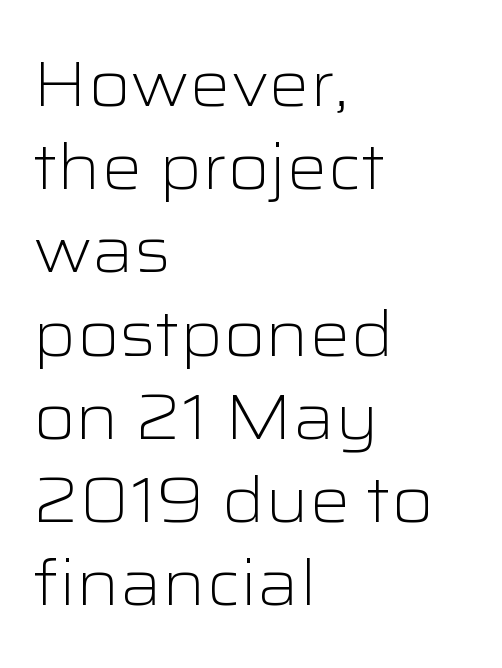
Every character sits straight up, as roman type does. Quick note: underline off. Bold? No — there's no thickening of the strokes. Each line starts at the same left margin while the right side varies. What kind of face is this? One without serifs — a sans. Note the varied advance widths — an 'i' is clearly narrower than an 'm'.
